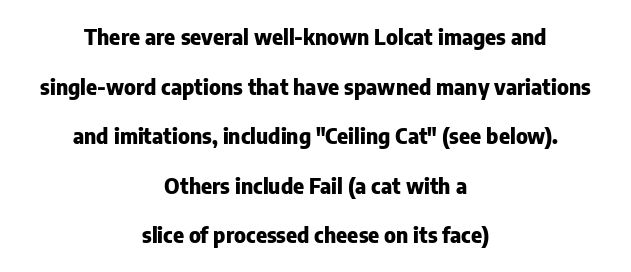
The typography opts for an upright posture over an oblique one. The vertical gap from one line to the next is large. Every row of glyphs is offset so its center matches the block's center. Students, note that the glyphs here touch the page at normal intervals. Bare-footed words on every line.
